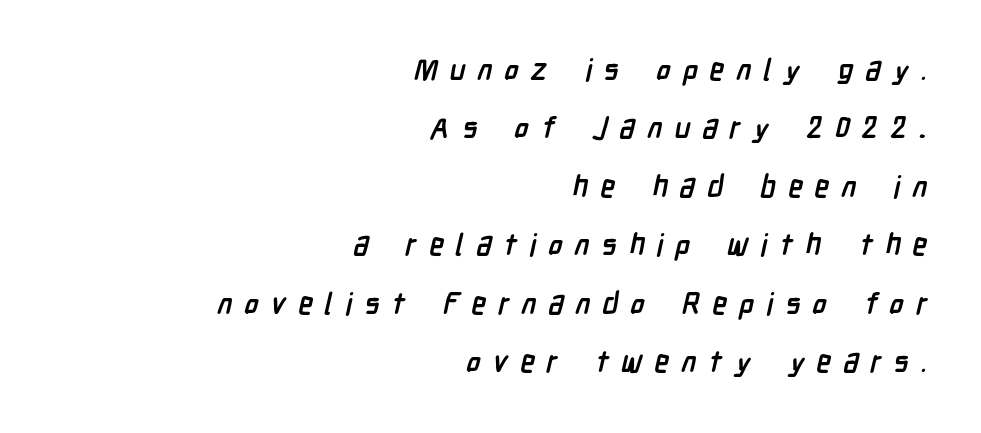
The image shows 30 px semibold, condensed sans-serif type; set right-aligned, loose line spacing (1.95x), unusually wide letter spacing (+0.4 em), not underlined; low stroke contrast and a medium x-height.
